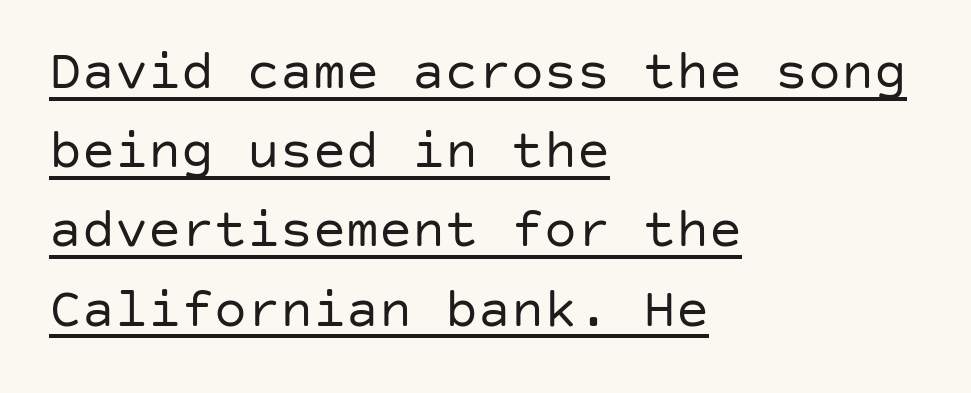
Q: Is the text bold? A: No.
Q: Is the text italic (slanted)? A: No, it is upright.
Q: Is the typeface a serif or a sans-serif typeface? A: Sans-serif.
Q: Is the text underlined? A: Yes.
Q: How is the paragraph aligned? A: Left-aligned.
Q: Is the spacing between letters normal or unusually wide? A: Normal.
Q: Is the spacing between lines tight, normal or loose? A: Normal.
Q: Width (condensed, normal, or wide)? A: Normal.
Q: Stroke contrast? A: Low.
Q: x-height? A: Large.
